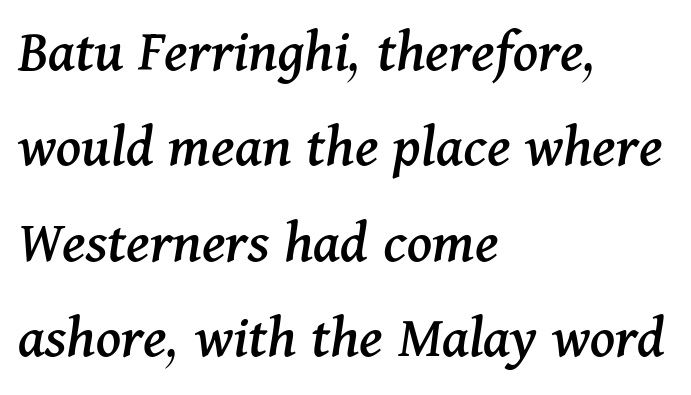
{"serif": "yes", "italic": "yes", "lean": "right", "slant_degrees": 11, "width": "normal", "stroke_contrast": "medium", "x_height": "medium", "monospaced": "no", "underline": "no", "align": "left", "line_spacing": "normal", "line_spacing_ratio": 1.54, "letter_spacing": "normal", "letter_spacing_em": 0.0, "glyph_px": 62}
